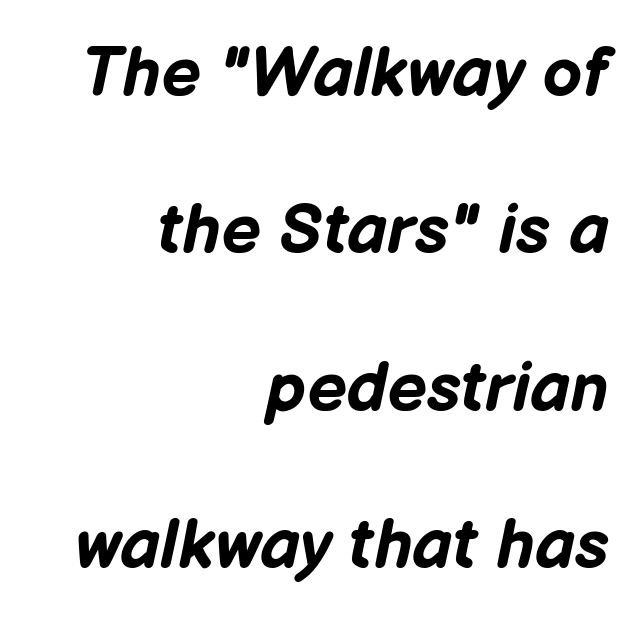
Q: Is the text bold? A: Yes.
Q: Is the text italic (slanted)? A: Yes, it leans right by about 12 degrees.
Q: Is the text underlined? A: No.
Q: How is the paragraph aligned? A: Right-aligned.
Q: Is the spacing between letters normal or unusually wide? A: Normal.
Q: Is the spacing between lines tight, normal or loose? A: Loose.
Q: Width (condensed, normal, or wide)? A: Normal.
Q: Stroke contrast? A: Low.
Q: x-height? A: Medium.
Q: Monospaced? A: No.
